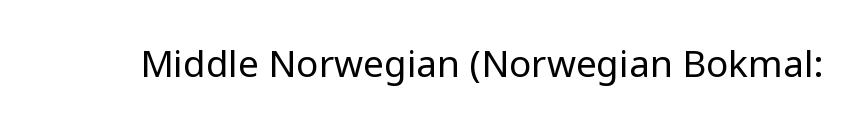
Q: Is the text bold? A: No.
Q: Is the text italic (slanted)? A: No, it is upright.
Q: Is the typeface a serif or a sans-serif typeface? A: Sans-serif.
Q: Is the text underlined? A: No.
Q: Is the spacing between letters normal or unusually wide? A: Normal.
Q: Width (condensed, normal, or wide)? A: Normal.
Q: Stroke contrast? A: Low.
Q: x-height? A: Medium.
Q: Monospaced? A: No.
